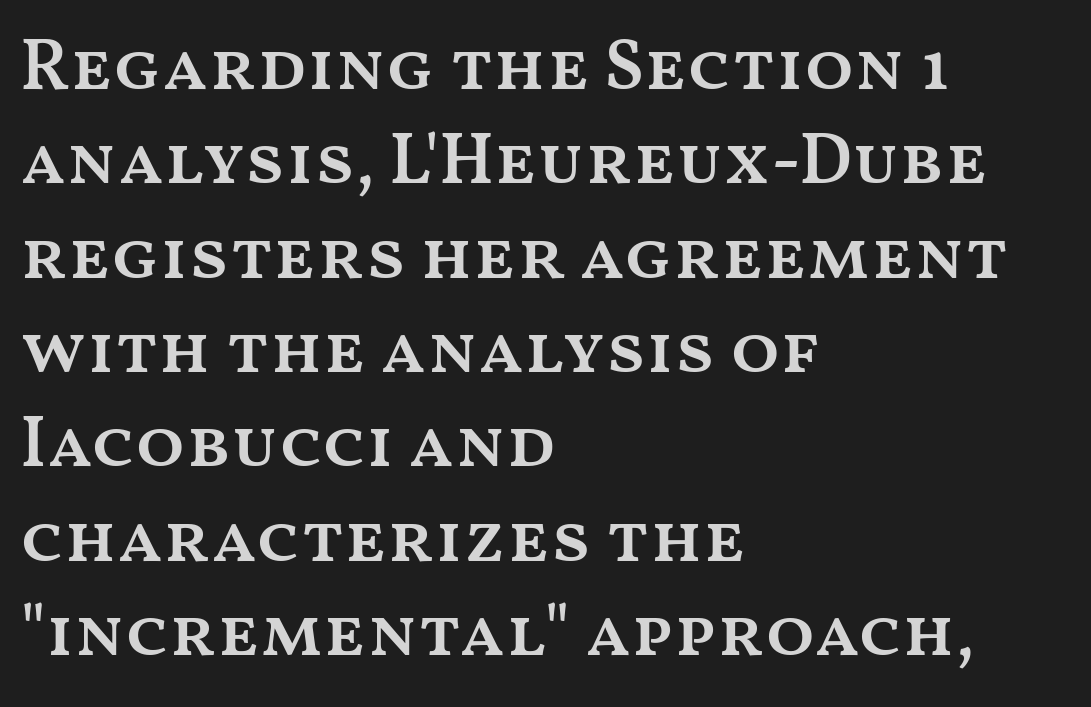
Teacher's note: observe the even left margin — that is flush-left alignment. Any mark beneath the type? The region is blank. Nobody touched the tracking dial on this one. This sample has the flowing, uneven cadence of proportional lettering. In terms of weight, the rendering is demibold, just under bold. Vertically, the passage feels balanced, rows spaced as you'd expect.
